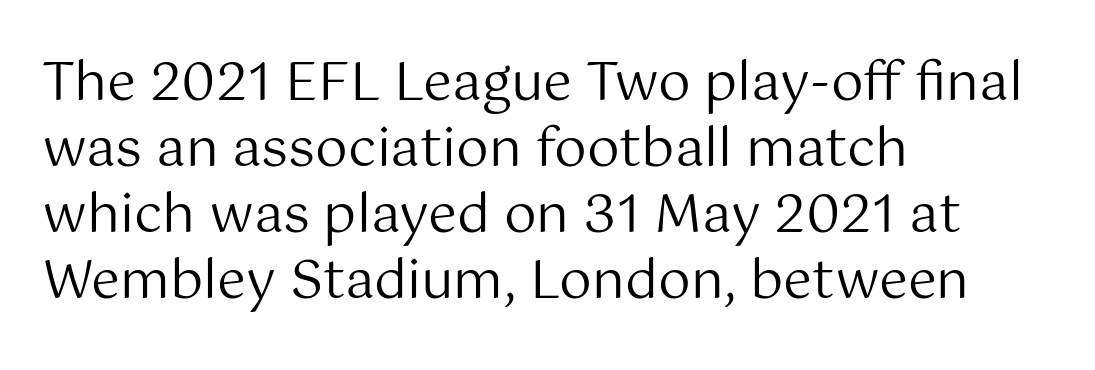
Do the letters lean? They stand straight. This rendering features lettering with no underline. Is this a fixed-width face? No — the glyphs have proportional, varying widths. This sample uses plain, unmodified letter spacing.
